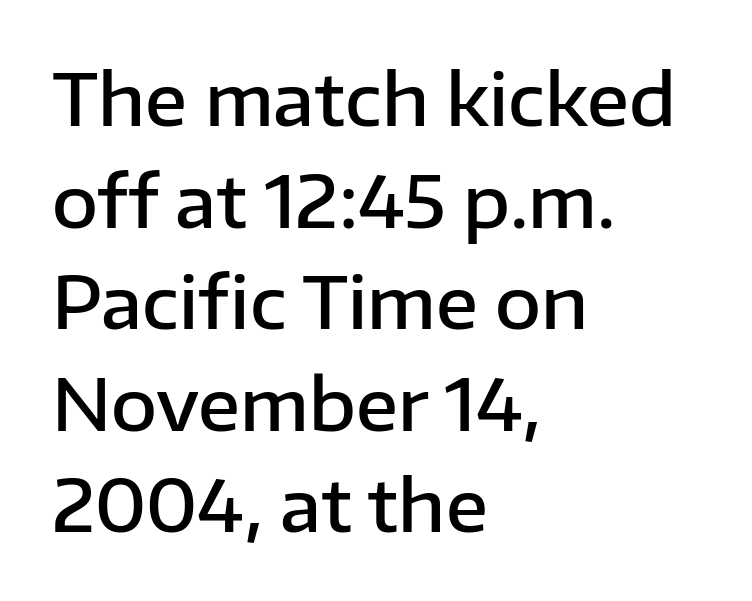
{"serif": "no", "italic": "no", "bold": "semi", "weight": "semibold", "width": "normal", "stroke_contrast": "low", "x_height": "medium", "monospaced": "no", "underline": "no", "align": "left", "line_spacing": "normal", "line_spacing_ratio": 1.43, "letter_spacing": "normal", "letter_spacing_em": 0.0, "glyph_px": 71}
